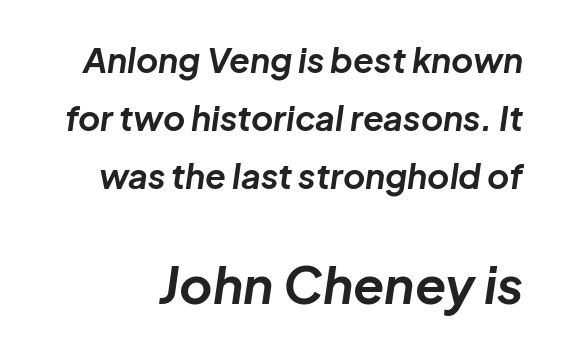
{"italic": "yes", "lean": "right", "slant_degrees": 8, "bold": "yes", "weight": "bold", "width": "normal", "stroke_contrast": "low", "x_height": "medium", "monospaced": "no", "underline": "no", "line_spacing_ratio": 1.71, "letter_spacing": "normal", "letter_spacing_em": 0.0, "larger_block": "second", "size_ratio": 1.5, "glyph_px": 51}
